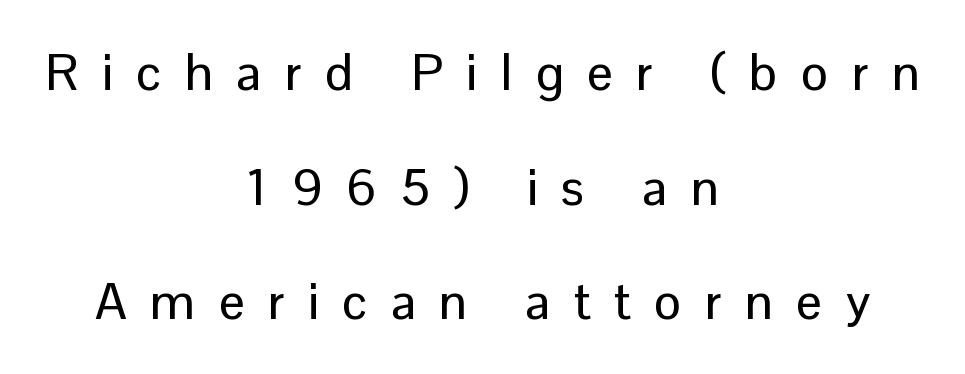
Q: Is the text italic (slanted)? A: No, it is upright.
Q: Is the typeface a serif or a sans-serif typeface? A: Sans-serif.
Q: Is the text underlined? A: No.
Q: How is the paragraph aligned? A: Centered.
Q: Is the spacing between letters normal or unusually wide? A: Unusually wide.
Q: Is the spacing between lines tight, normal or loose? A: Loose.
Q: Width (condensed, normal, or wide)? A: Normal.
Q: Stroke contrast? A: Low.
Q: x-height? A: Medium.
Q: Monospaced? A: No.
